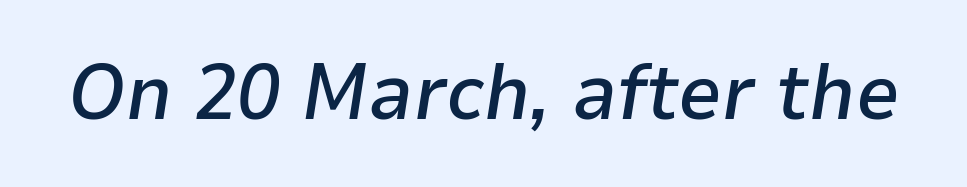
Q: Is the text bold? A: Semi-bold.
Q: Is the text italic (slanted)? A: Yes, it leans right by about 9 degrees.
Q: Is the text underlined? A: No.
Q: Is the spacing between letters normal or unusually wide? A: Normal.
Q: Width (condensed, normal, or wide)? A: Normal.
Q: Stroke contrast? A: Low.
Q: x-height? A: Medium.
Q: Monospaced? A: No.
